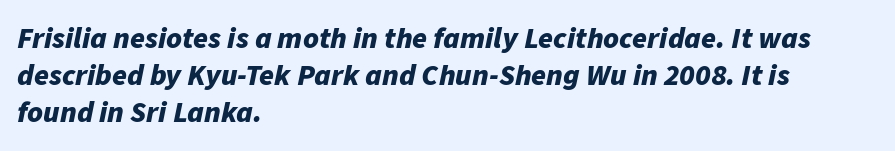
The image shows 30 px bold type, italic (leaning right); set left-aligned, line spacing 1.23x, normal letter spacing, not underlined; low stroke contrast and a medium x-height.
